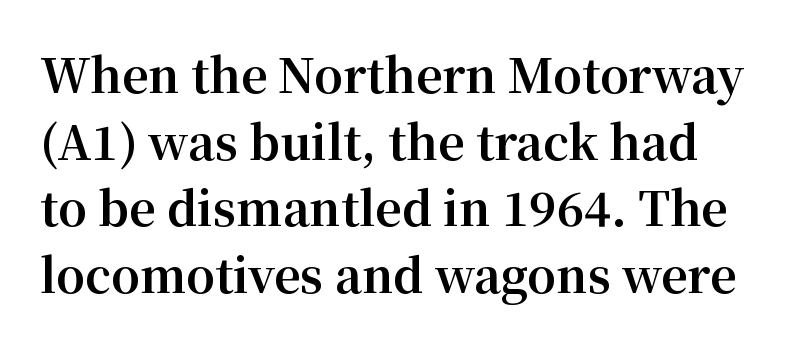
{"serif": "yes", "italic": "no", "bold": "yes", "weight": "bold", "width": "normal", "stroke_contrast": "medium", "x_height": "medium", "monospaced": "no", "underline": "no", "line_spacing": "normal", "line_spacing_ratio": 1.45, "letter_spacing": "normal", "letter_spacing_em": 0.0, "glyph_px": 46}
